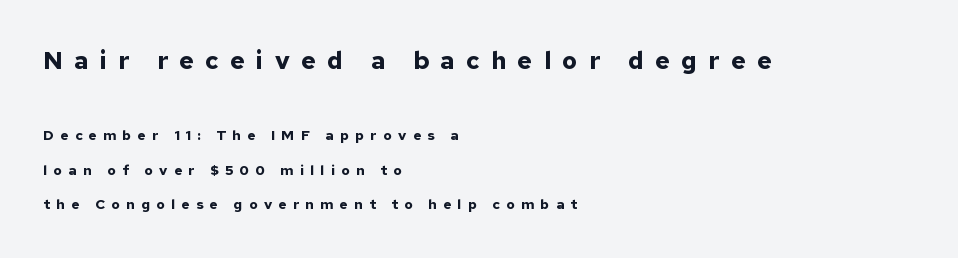
Q: Is the text bold? A: Yes.
Q: Is the text italic (slanted)? A: No, it is upright.
Q: Is the text underlined? A: No.
Q: How is the paragraph aligned? A: Left-aligned.
Q: Is the spacing between letters normal or unusually wide? A: Unusually wide.
Q: Is the spacing between lines tight, normal or loose? A: Loose.
Q: Which block of text is set in a larger size, the first (top) or the second (bottom)? A: The first (top) one.
